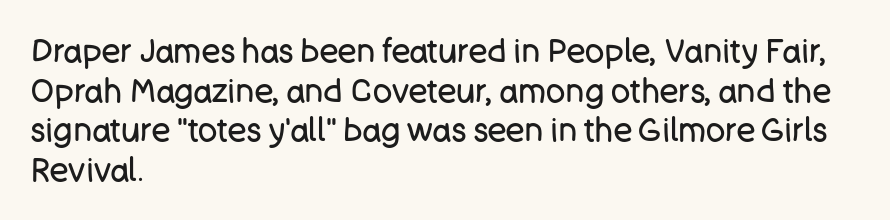
The image shows 32 px regular-weight sans-serif type, upright; set left-aligned, line spacing 1.24x, normal letter spacing, not underlined; low stroke contrast and a large x-height.
